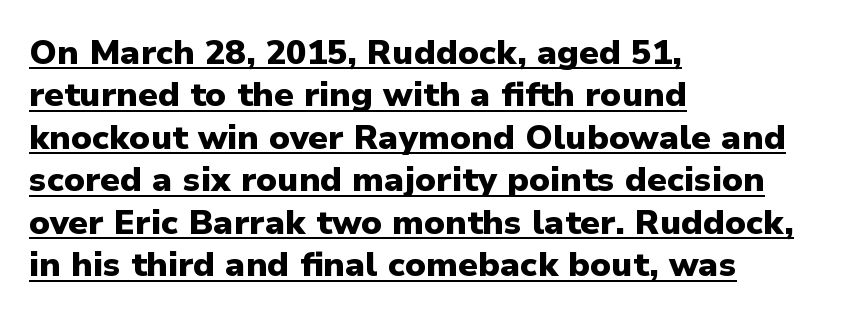
The image shows 34 px heavy sans-serif type, upright; set left-aligned, normal line spacing (1.25x), normal letter spacing, underlined; low stroke contrast and a medium x-height.
